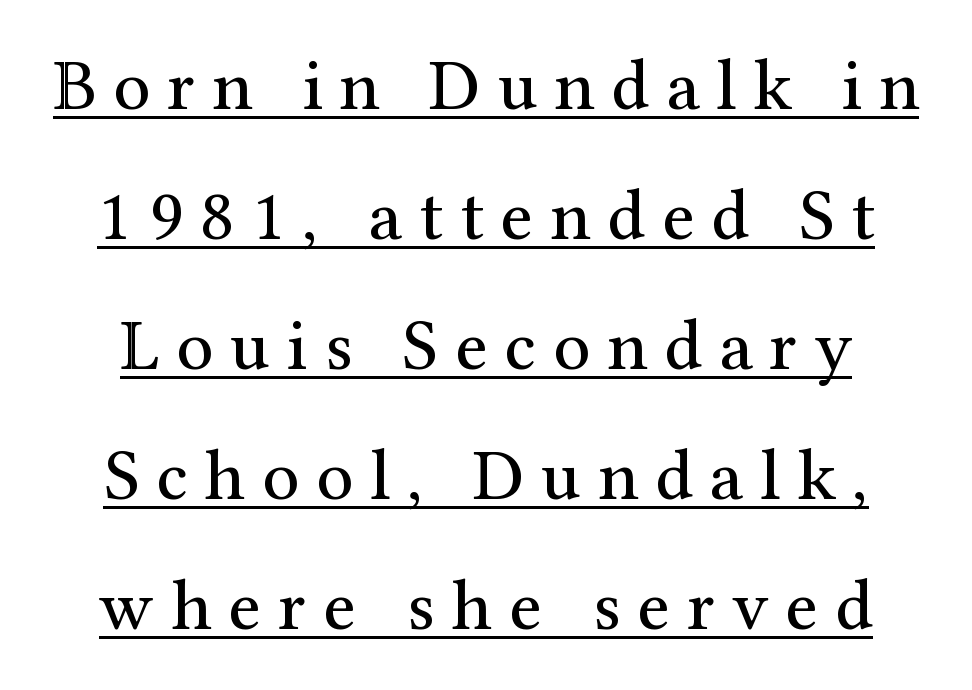
{"serif": "yes", "italic": "no", "bold": "no", "weight": "regular", "width": "normal", "stroke_contrast": "medium", "x_height": "medium", "monospaced": "no", "underline": "yes", "line_spacing_ratio": 1.78, "letter_spacing": "wide", "letter_spacing_em": 0.23, "glyph_px": 73}
